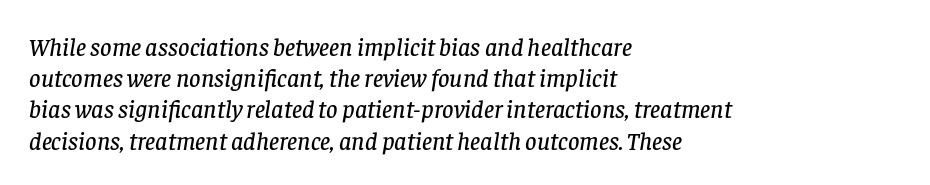
{"italic": "yes", "lean": "right", "slant_degrees": 8, "underline": "no", "align": "left", "line_spacing": "normal", "line_spacing_ratio": 1.25, "letter_spacing": "normal", "letter_spacing_em": 0.0, "glyph_px": 25}
